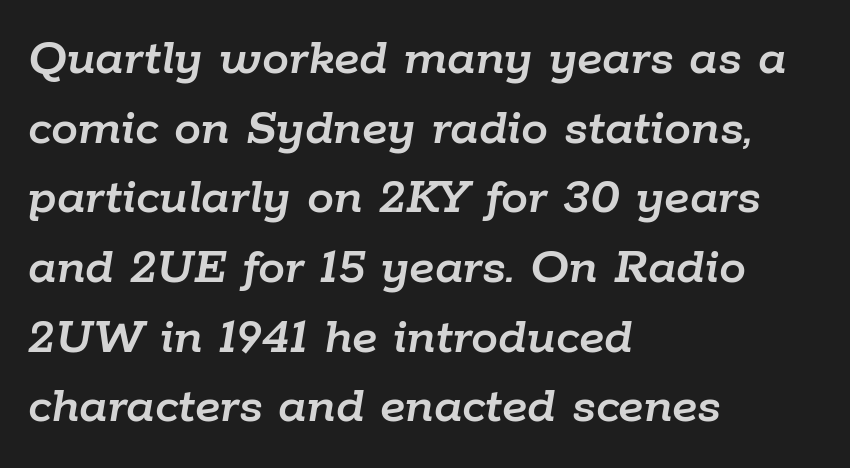
Q: Is the text italic (slanted)? A: Yes, it leans right by about 9 degrees.
Q: Is the text underlined? A: No.
Q: How is the paragraph aligned? A: Left-aligned.
Q: Is the spacing between letters normal or unusually wide? A: Normal.
Q: Is the spacing between lines tight, normal or loose? A: Normal.
Q: Width (condensed, normal, or wide)? A: Normal.
Q: Stroke contrast? A: Low.
Q: x-height? A: Medium.
Q: Monospaced? A: No.
